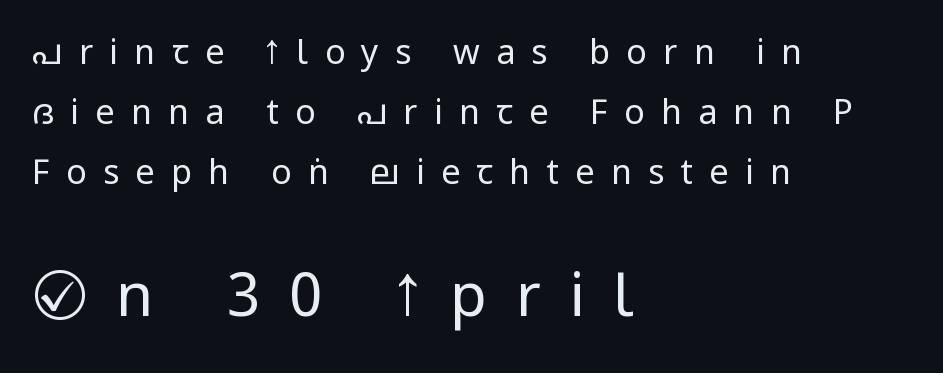
{"serif": "no", "italic": "no", "bold": "no", "weight": "regular", "width": "condensed", "stroke_contrast": "low", "x_height": "large", "monospaced": "no", "underline": "no", "align": "left", "line_spacing_ratio": 1.76, "letter_spacing": "wide", "letter_spacing_em": 0.48, "larger_block": "second", "size_ratio": 1.76, "glyph_px": 60}
